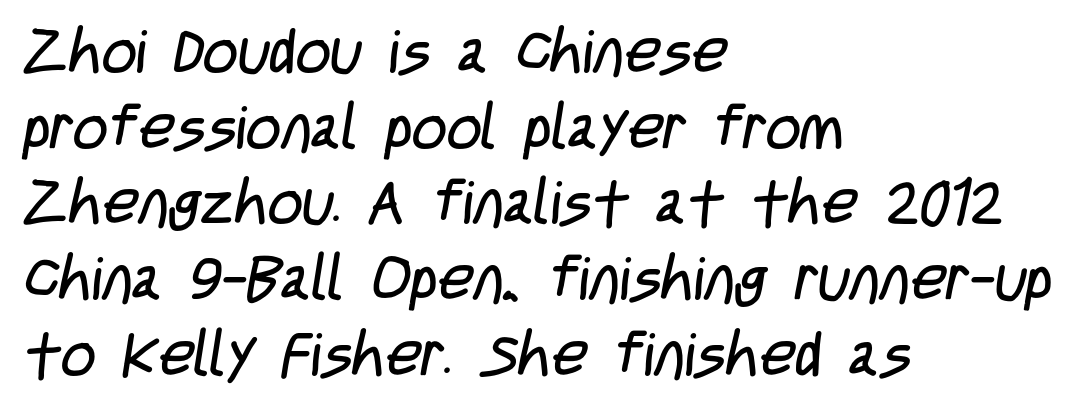
Note: no serifs on the glyphs. This sample is left-justified, so line endings fall wherever the words run out. The specimen omits any rule beneath the text block's lines. The face looks like a standard text weight, possibly lighter. Each letter keeps its own natural width here, so spacing adapts to shape.
